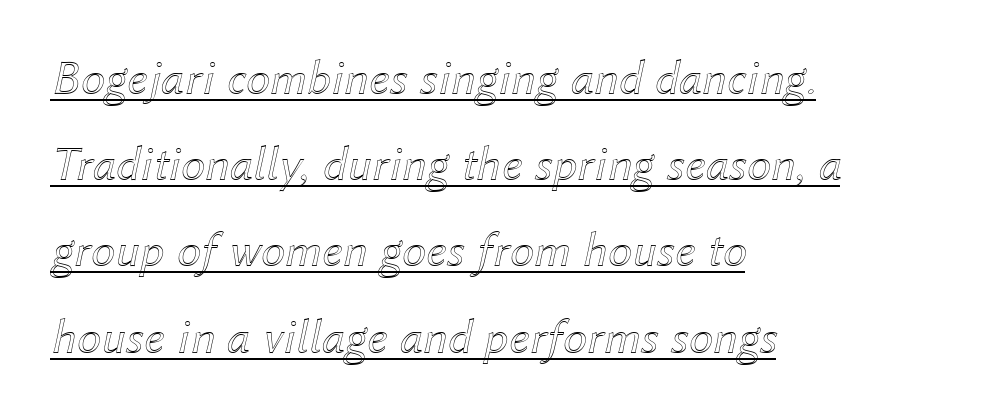
The image shows 49 px text type, italic (leaning right); set left-aligned, line spacing 1.76x, normal letter spacing, underlined; a medium x-height.
